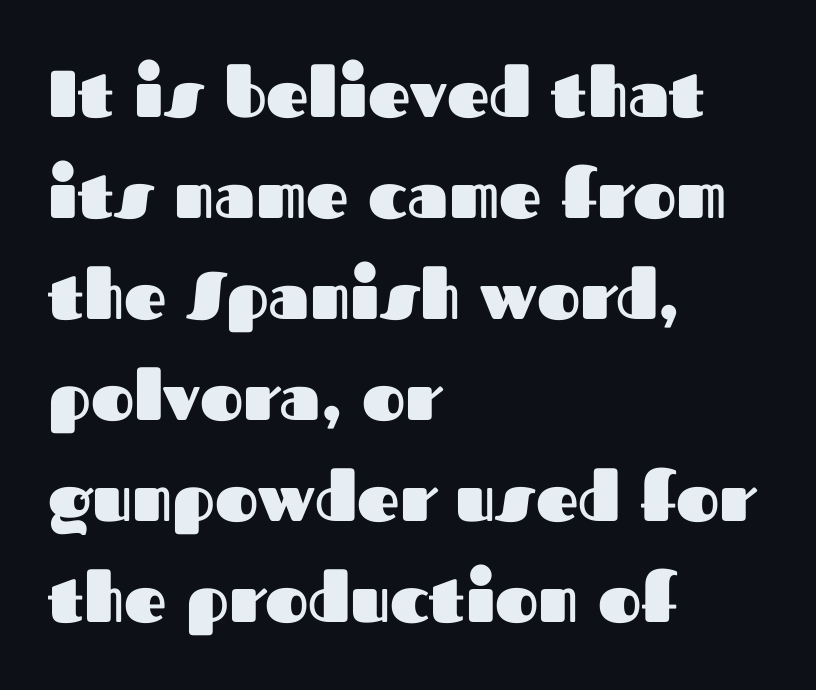
Q: Is the text bold? A: Yes.
Q: Is the text italic (slanted)? A: No, it is upright.
Q: Is the typeface a serif or a sans-serif typeface? A: Sans-serif.
Q: Is the text underlined? A: No.
Q: How is the paragraph aligned? A: Left-aligned.
Q: Is the spacing between letters normal or unusually wide? A: Normal.
Q: Is the spacing between lines tight, normal or loose? A: Normal.
Q: Width (condensed, normal, or wide)? A: Normal.
Q: Stroke contrast? A: Medium.
Q: x-height? A: Medium.
Q: Monospaced? A: No.
